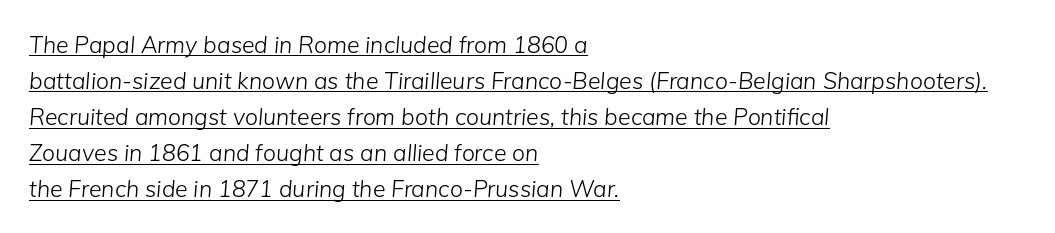
These lines were composed using italics. The line texture is even and compact thanks to regular tracking. Quick note: interline space is typical. If you drew a ruler down the left edge, every line would touch it. Think standard paragraph weight, or any step lighter than that.
